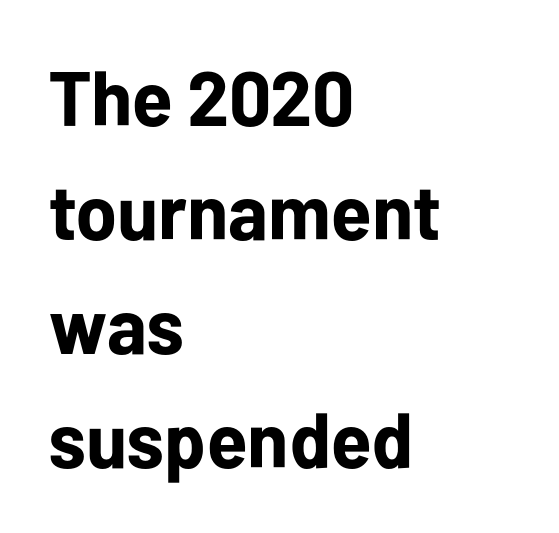
Q: Is the text bold? A: Yes.
Q: Is the text italic (slanted)? A: No, it is upright.
Q: Is the typeface a serif or a sans-serif typeface? A: Sans-serif.
Q: Is the text underlined? A: No.
Q: How is the paragraph aligned? A: Left-aligned.
Q: Is the spacing between letters normal or unusually wide? A: Normal.
Q: Is the spacing between lines tight, normal or loose? A: Normal.
Q: Width (condensed, normal, or wide)? A: Normal.
Q: Stroke contrast? A: Low.
Q: x-height? A: Medium.
Q: Monospaced? A: No.
